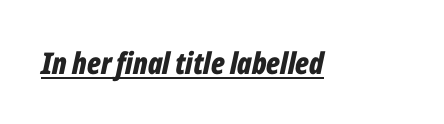
Rendered with sloped, italic letterforms. Do the characters align in a grid? No, the font is proportional. Summary of weight: heavy, a full bold. Tracking here is standard; glyphs follow each other at the usual distance.
